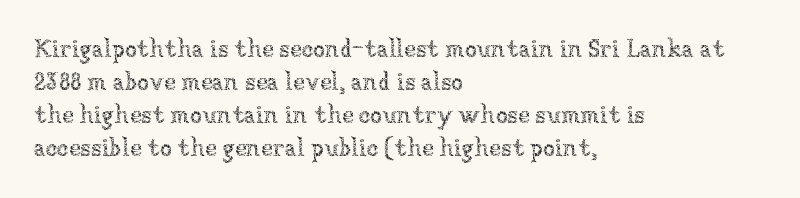
The image shows 24 px text type, upright; set left-aligned, normal line spacing (1.37x), normal letter spacing, not underlined.
